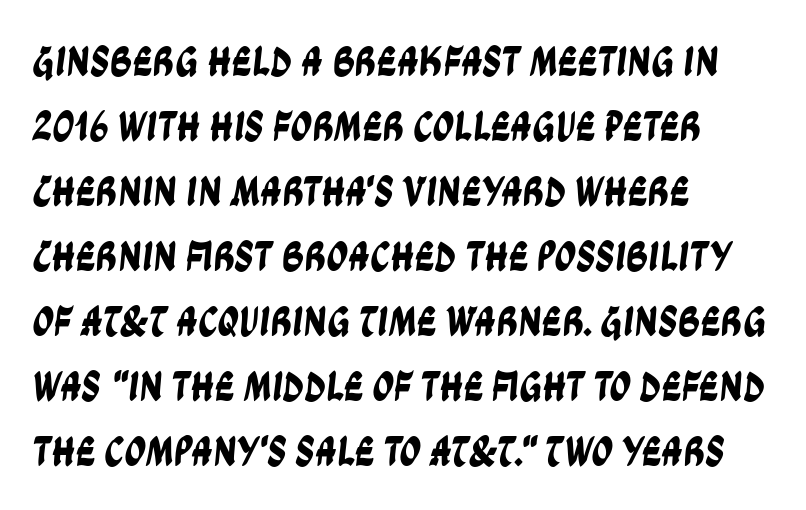
Q: Is the typeface a serif or a sans-serif typeface? A: Sans-serif.
Q: Is the text underlined? A: No.
Q: How is the paragraph aligned? A: Left-aligned.
Q: Is the spacing between letters normal or unusually wide? A: Normal.
Q: Is the spacing between lines tight, normal or loose? A: Normal.
Q: Width (condensed, normal, or wide)? A: Condensed.
Q: Stroke contrast? A: Low.
Q: x-height? A: Large.
Q: Monospaced? A: No.
